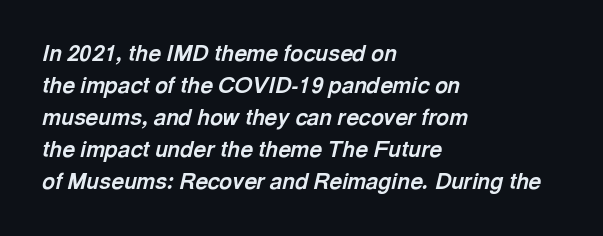
The glyphs look as if they've been sheared to an angle. The setting favours the left margin, as ordinary paragraphs usually do. Strong, thick strokes mark this as bold type. Between one letter and the next there's only the usual sliver of space.
